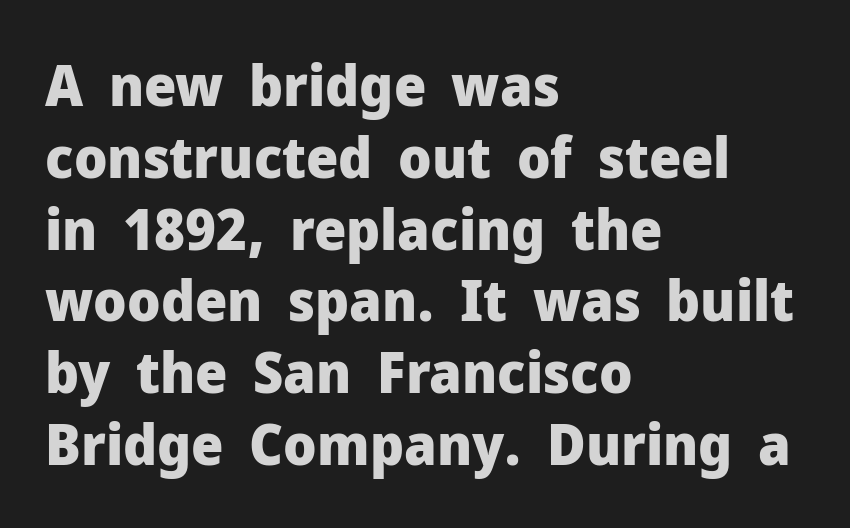
Q: Is the text bold? A: Yes.
Q: Is the text italic (slanted)? A: No, it is upright.
Q: Is the typeface a serif or a sans-serif typeface? A: Sans-serif.
Q: Is the text underlined? A: No.
Q: How is the paragraph aligned? A: Left-aligned.
Q: Is the spacing between letters normal or unusually wide? A: Normal.
Q: Is the spacing between lines tight, normal or loose? A: Normal.
Q: Width (condensed, normal, or wide)? A: Normal.
Q: Stroke contrast? A: Low.
Q: x-height? A: Medium.
Q: Monospaced? A: No.
